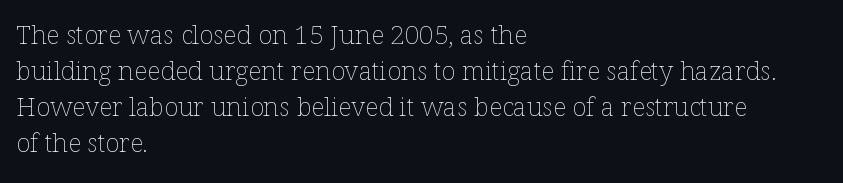
The image shows 26 px text type, upright; set left-aligned, normal line spacing (1.39x), normal letter spacing, not underlined.
